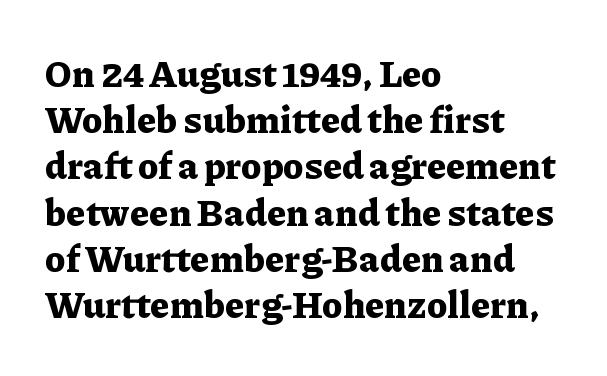
The characters display serif detailing at their extremities. These lines stack with their left ends in a neat column. The tracking reads as untouched default to a designer's eye. Strokes here are thick enough to call this a true bold.
